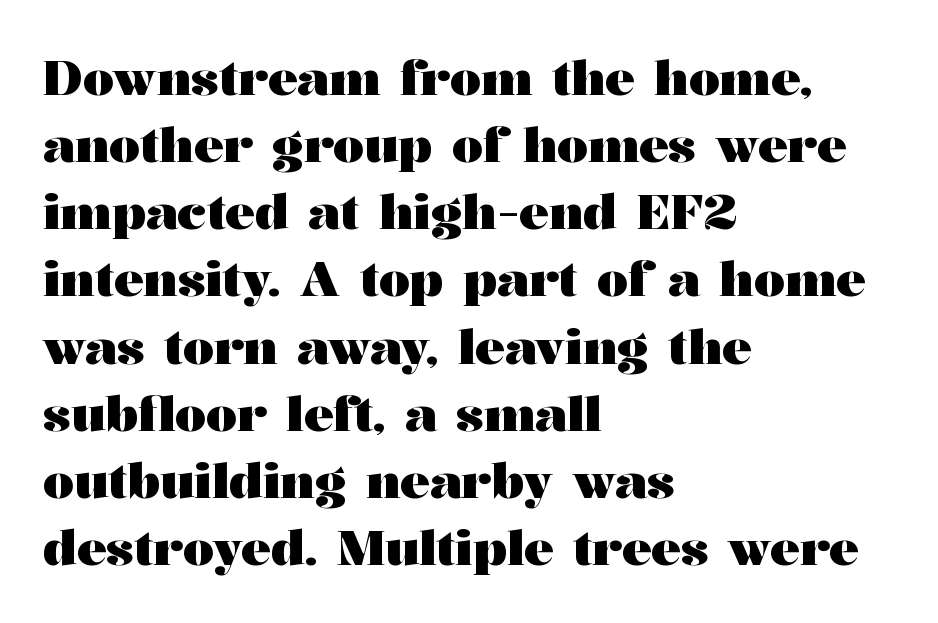
{"serif": "yes", "italic": "no", "bold": "yes", "weight": "heavy", "width": "wide", "stroke_contrast": "medium", "x_height": "medium", "monospaced": "no", "underline": "no", "align": "left", "line_spacing": "normal", "line_spacing_ratio": 1.37, "letter_spacing": "normal", "letter_spacing_em": 0.0, "glyph_px": 49}
